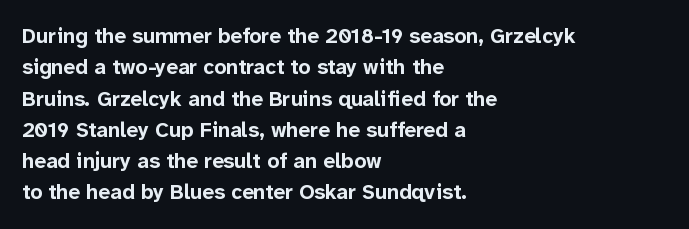
{"italic": "no", "bold": "yes", "underline": "no", "align": "left", "line_spacing": "normal", "line_spacing_ratio": 1.49, "letter_spacing": "normal", "letter_spacing_em": 0.0, "glyph_px": 21}
